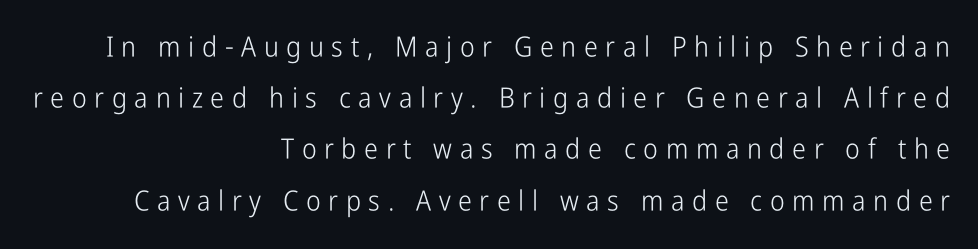
Q: Is the text bold? A: No.
Q: Is the text italic (slanted)? A: No, it is upright.
Q: Is the typeface a serif or a sans-serif typeface? A: Sans-serif.
Q: Is the text underlined? A: No.
Q: How is the paragraph aligned? A: Right-aligned.
Q: Is the spacing between letters normal or unusually wide? A: Unusually wide.
Q: Width (condensed, normal, or wide)? A: Condensed.
Q: Stroke contrast? A: Low.
Q: x-height? A: Medium.
Q: Monospaced? A: No.
